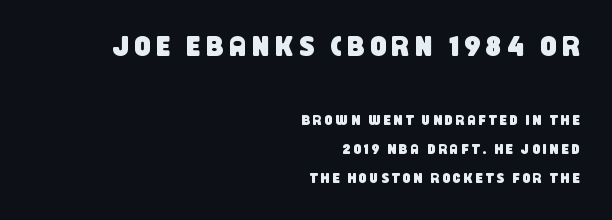
Q: Is the typeface a serif or a sans-serif typeface? A: Sans-serif.
Q: Is the text underlined? A: No.
Q: How is the paragraph aligned? A: Right-aligned.
Q: Is the spacing between letters normal or unusually wide? A: Unusually wide.
Q: Is the spacing between lines tight, normal or loose? A: Loose.
Q: Which block of text is set in a larger size, the first (top) or the second (bottom)? A: The first (top) one.
Q: Width (condensed, normal, or wide)? A: Condensed.
Q: Stroke contrast? A: Low.
Q: x-height? A: Large.
Q: Monospaced? A: No.
